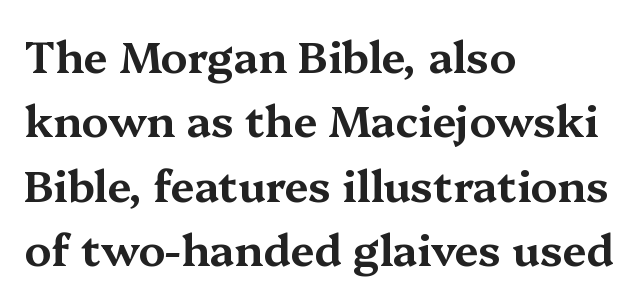
The image shows 43 px wide serif type, upright; set left-aligned, normal line spacing (1.5x), normal letter spacing, not underlined; medium stroke contrast and a medium x-height.
